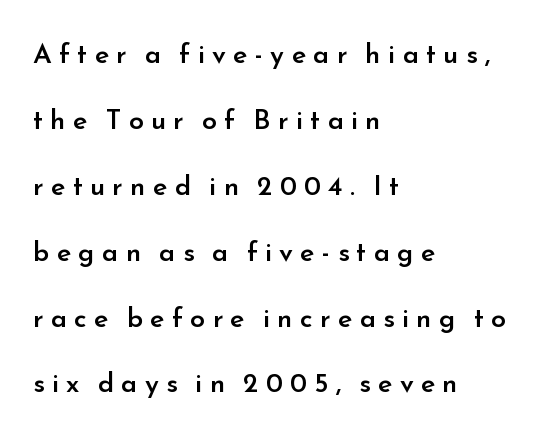
The image shows 27 px text type, upright; set left-aligned, loose line spacing (2.44x), unusually wide letter spacing (+0.27 em), not underlined.
